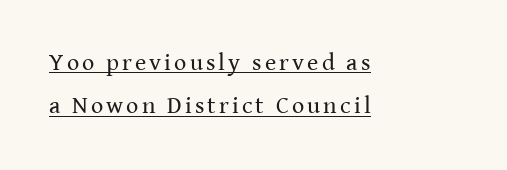
A light-to-regular cut is what we see here. One-word summary of the alignment: left. It's the straight-up-and-down kind of type. What decoration does the sample have? An underline.
